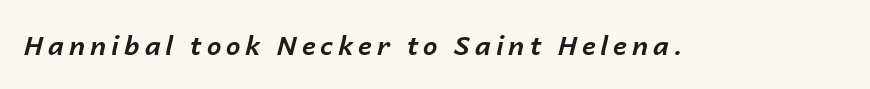
The image shows 26 px bold type, italic (leaning right); set not underlined.
